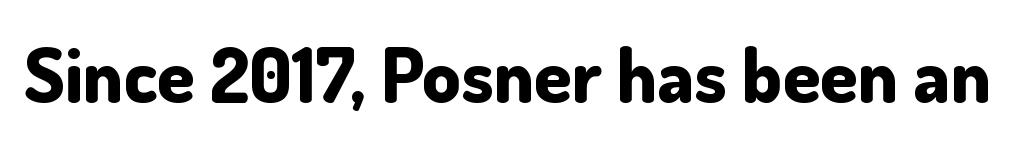
The image shows 76 px bold sans-serif type, upright; set normal letter spacing, not underlined; low stroke contrast and a small x-height.
